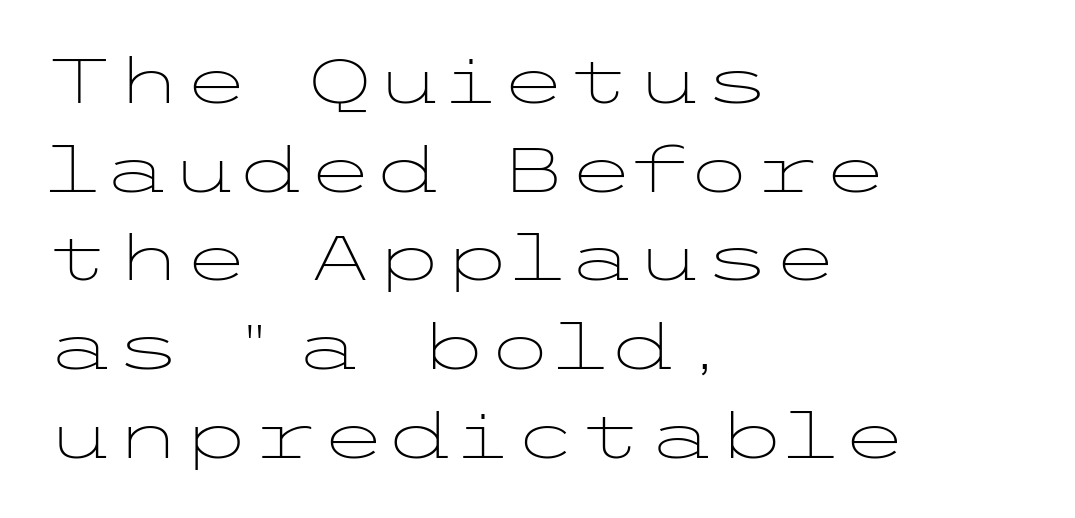
{"serif": "no", "italic": "no", "bold": "no", "weight": "light", "width": "wide", "stroke_contrast": "low", "x_height": "medium", "underline": "no", "align": "left", "line_spacing": "normal", "line_spacing_ratio": 1.43, "letter_spacing": "normal", "letter_spacing_em": 0.0, "glyph_px": 62}
